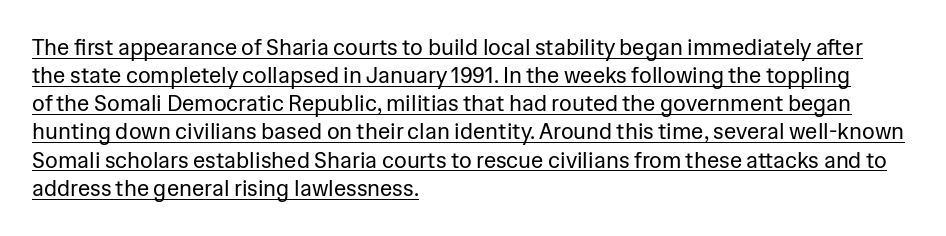
{"italic": "no", "bold": "no", "underline": "yes", "align": "left", "line_spacing": "normal", "line_spacing_ratio": 1.28, "letter_spacing": "normal", "letter_spacing_em": 0.0, "glyph_px": 22}
